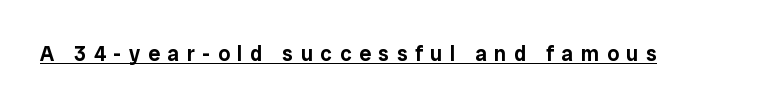
{"italic": "no", "underline": "yes", "letter_spacing": "wide", "letter_spacing_em": 0.37, "glyph_px": 21}
